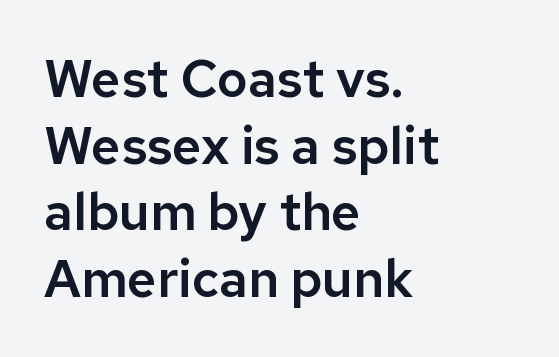
{"serif": "no", "italic": "no", "width": "normal", "stroke_contrast": "low", "x_height": "medium", "monospaced": "no", "underline": "no", "align": "left", "line_spacing": "normal", "line_spacing_ratio": 1.28, "letter_spacing": "normal", "letter_spacing_em": 0.0, "glyph_px": 52}
